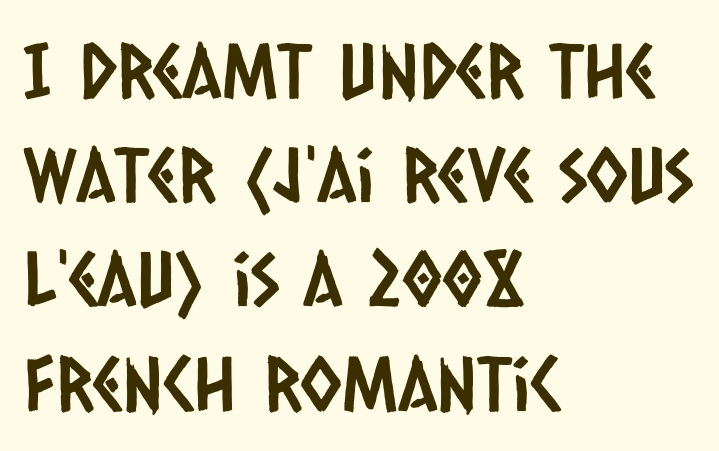
Q: Is the typeface a serif or a sans-serif typeface? A: Sans-serif.
Q: Is the text underlined? A: No.
Q: How is the paragraph aligned? A: Left-aligned.
Q: Is the spacing between letters normal or unusually wide? A: Normal.
Q: Is the spacing between lines tight, normal or loose? A: Normal.
Q: Width (condensed, normal, or wide)? A: Condensed.
Q: Stroke contrast? A: Low.
Q: x-height? A: Large.
Q: Monospaced? A: No.
